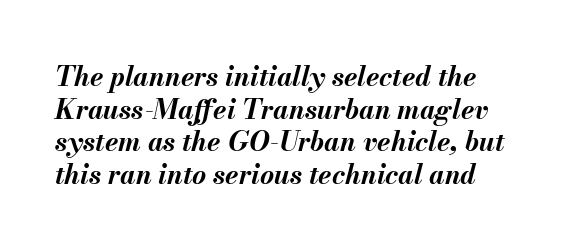
Q: Is the text bold? A: Yes.
Q: Is the text italic (slanted)? A: Yes, it leans right by about 13 degrees.
Q: Is the text underlined? A: No.
Q: How is the paragraph aligned? A: Left-aligned.
Q: Is the spacing between letters normal or unusually wide? A: Normal.
